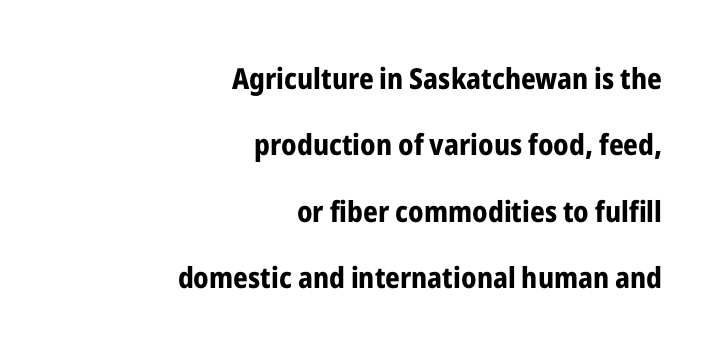
Q: Is the text bold? A: Yes.
Q: Is the text italic (slanted)? A: No, it is upright.
Q: Is the typeface a serif or a sans-serif typeface? A: Sans-serif.
Q: Is the text underlined? A: No.
Q: How is the paragraph aligned? A: Right-aligned.
Q: Is the spacing between letters normal or unusually wide? A: Normal.
Q: Is the spacing between lines tight, normal or loose? A: Loose.
Q: Width (condensed, normal, or wide)? A: Condensed.
Q: Stroke contrast? A: Low.
Q: x-height? A: Medium.
Q: Monospaced? A: No.
